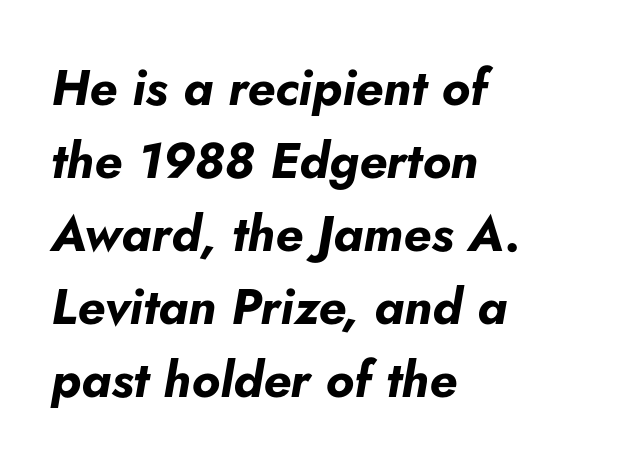
The image shows 50 px bold type, italic (leaning right); set left-aligned, normal line spacing (1.46x), normal letter spacing, not underlined; low stroke contrast and a small x-height.
